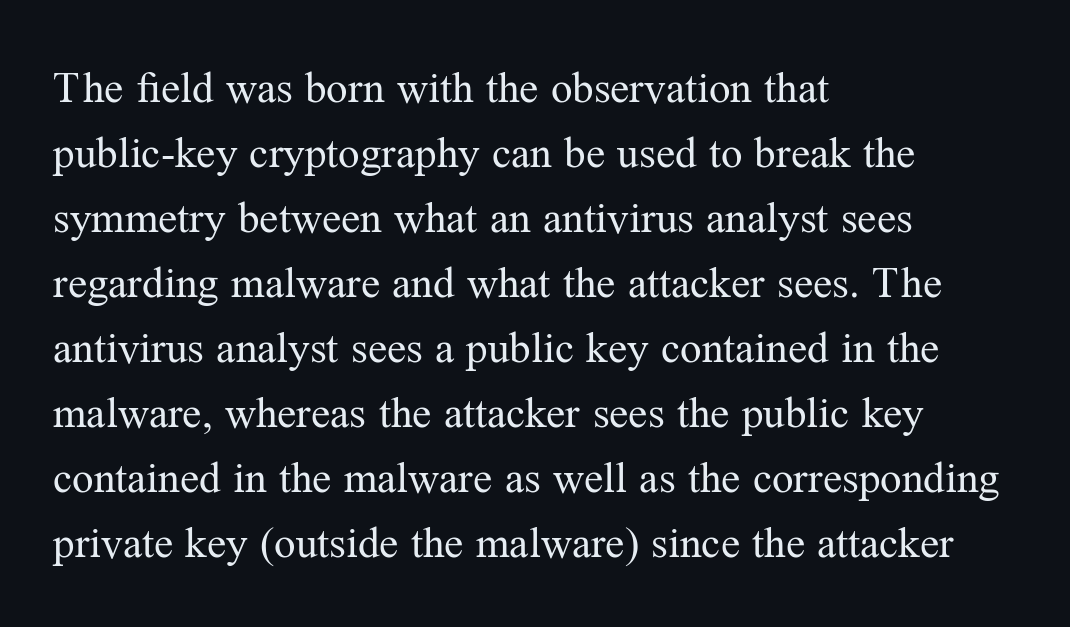
The image shows 43 px regular-weight serif type, upright; set left-aligned, normal line spacing (1.51x), normal letter spacing, not underlined; medium stroke contrast and a medium x-height.
